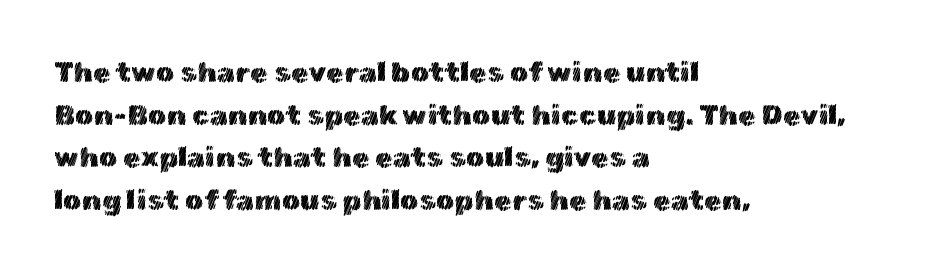
{"italic": "no", "width": "normal", "x_height": "medium", "monospaced": "no", "underline": "no", "align": "left", "line_spacing": "normal", "line_spacing_ratio": 1.47, "letter_spacing": "normal", "letter_spacing_em": 0.0, "glyph_px": 29}
